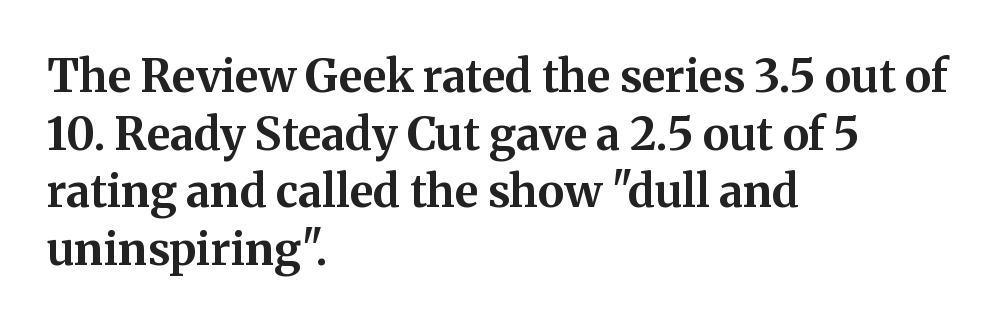
Designer's note — italics off, roman on. Honestly, the row spacing looks completely unremarkable. The rendering anchors every line to the left-hand side. No word sits above an underline. Note the varied advance widths — an 'i' is clearly narrower than an 'm'. To sum up the face: it has serifs.
